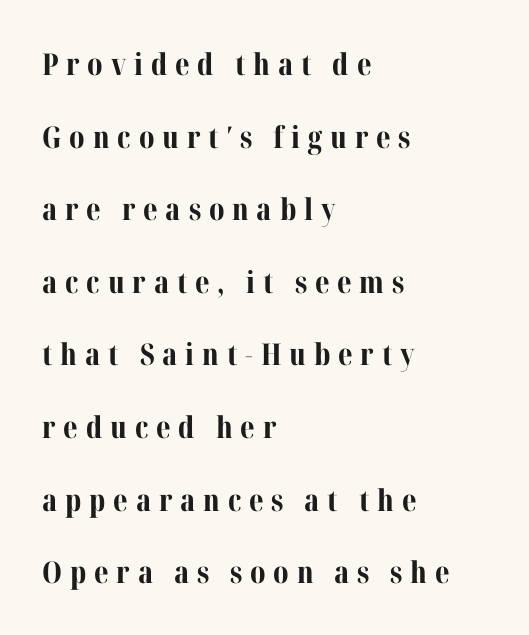
The image shows 30 px bold serif type, upright; set left-aligned, loose line spacing (2.42x), unusually wide letter spacing (+0.26 em), not underlined; medium stroke contrast and a medium x-height.
